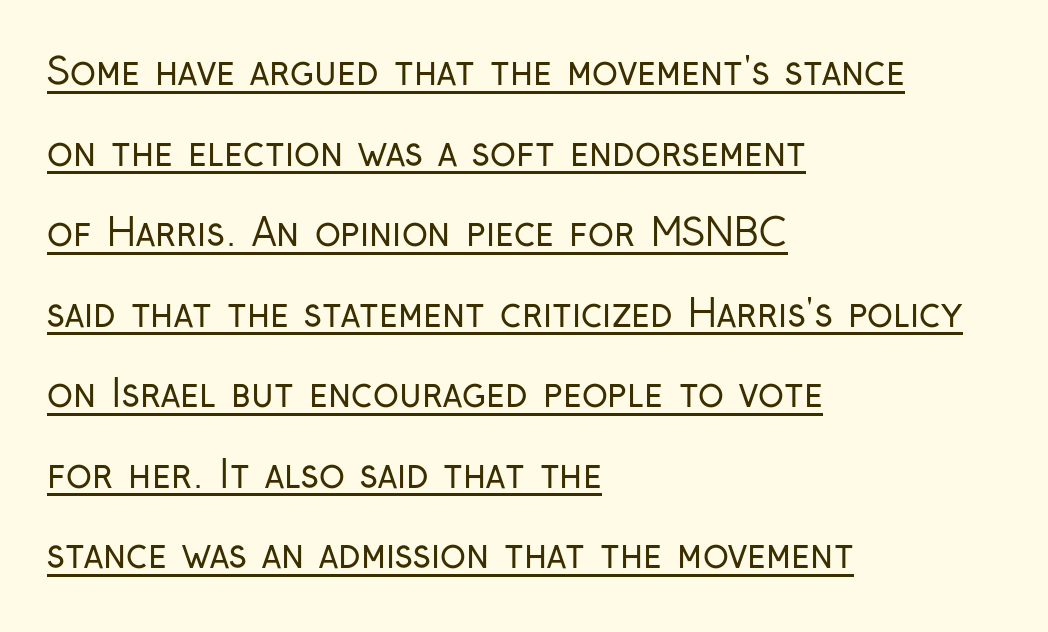
{"serif": "no", "italic": "no", "bold": "no", "weight": "regular", "width": "condensed", "stroke_contrast": "low", "x_height": "medium", "monospaced": "no", "underline": "yes", "align": "left", "line_spacing": "loose", "line_spacing_ratio": 2.12, "letter_spacing": "normal", "letter_spacing_em": 0.0, "glyph_px": 38}
